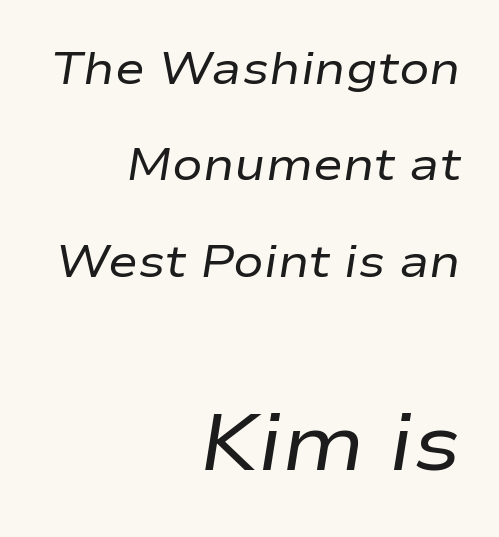
In terms of leading, this rendering errs on the spacious side. Short and long lines alike share a common ending point at right. The specimen reads as italic at a glance. What stands out about the letter spacing? Nothing — it is the standard amount.
